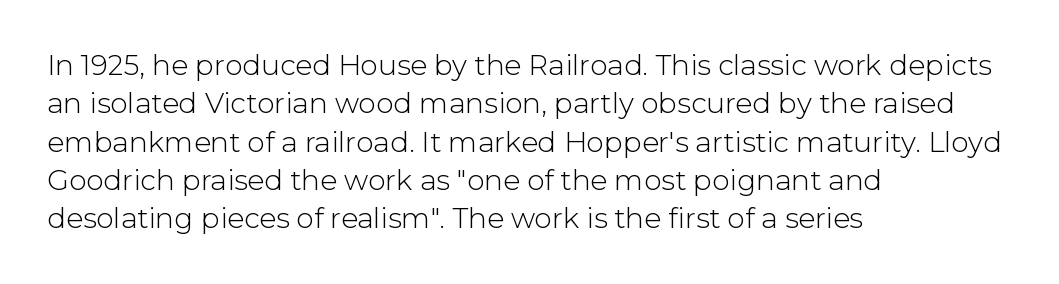
Q: Is the text bold? A: No.
Q: Is the text italic (slanted)? A: No, it is upright.
Q: Is the typeface a serif or a sans-serif typeface? A: Sans-serif.
Q: Is the text underlined? A: No.
Q: How is the paragraph aligned? A: Left-aligned.
Q: Is the spacing between letters normal or unusually wide? A: Normal.
Q: Is the spacing between lines tight, normal or loose? A: Normal.
Q: Width (condensed, normal, or wide)? A: Normal.
Q: Stroke contrast? A: Low.
Q: x-height? A: Medium.
Q: Monospaced? A: No.
